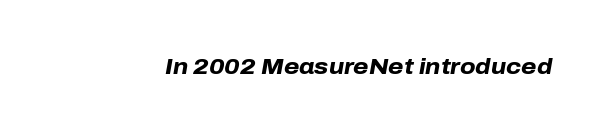
Short note: letters normally spaced. Italic: yes, the glyphs are oblique. Beneath every word, the page is bare. Compared with an ordinary text face, these strokes are far heavier — a full bold.
